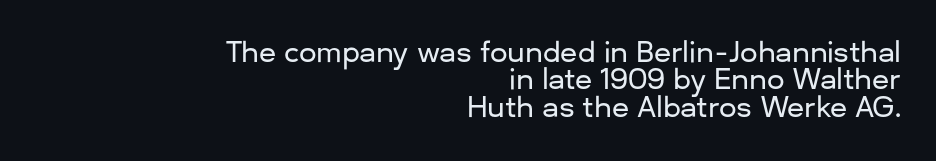
{"serif": "no", "italic": "no", "width": "normal", "stroke_contrast": "low", "x_height": "medium", "monospaced": "no", "underline": "no", "align": "right", "line_spacing": "tight", "line_spacing_ratio": 0.98, "letter_spacing": "normal", "letter_spacing_em": 0.0, "glyph_px": 28}
